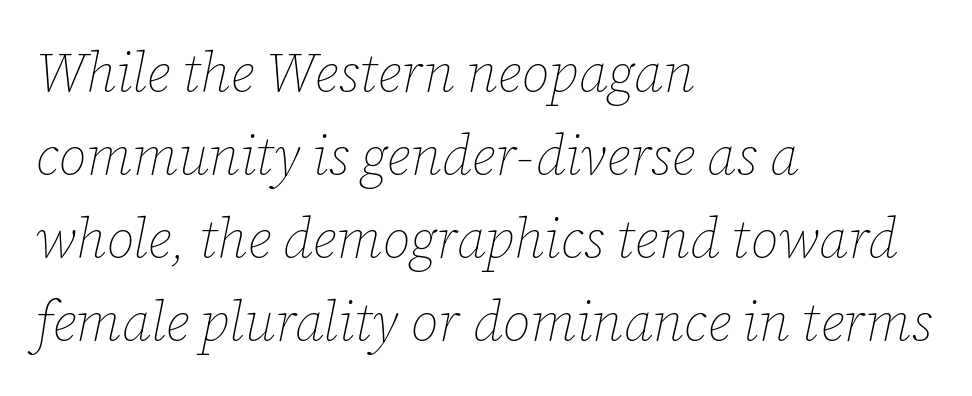
In terms of posture, this sample is oblique. No heavy texture on the line: the type isn't bold. This rendering uses left alignment, leaving the right contour irregular. One glance says typical: line gaps are just what's usual. Students, note that the glyphs here touch the page at normal intervals.
